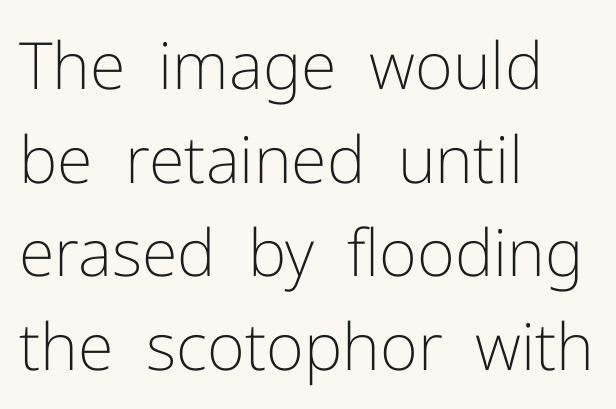
Q: Is the text bold? A: No.
Q: Is the text italic (slanted)? A: No, it is upright.
Q: Is the typeface a serif or a sans-serif typeface? A: Sans-serif.
Q: Is the text underlined? A: No.
Q: How is the paragraph aligned? A: Left-aligned.
Q: Is the spacing between letters normal or unusually wide? A: Normal.
Q: Is the spacing between lines tight, normal or loose? A: Normal.
Q: Width (condensed, normal, or wide)? A: Normal.
Q: Stroke contrast? A: Low.
Q: x-height? A: Medium.
Q: Monospaced? A: No.
